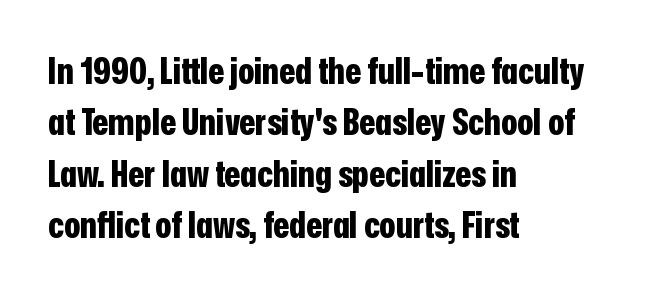
The image shows 37 px bold, condensed sans-serif type, upright; set left-aligned, normal line spacing (1.39x), normal letter spacing, not underlined; low stroke contrast and a medium x-height.
